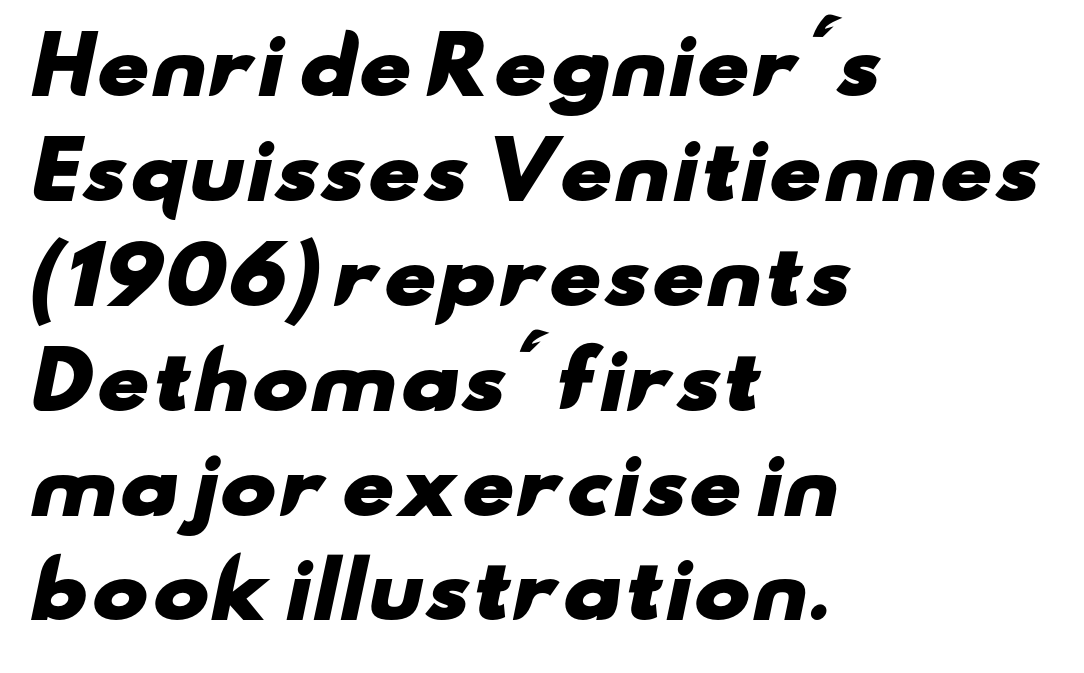
Q: Is the text bold? A: Yes.
Q: Is the typeface a serif or a sans-serif typeface? A: Sans-serif.
Q: Is the text underlined? A: No.
Q: How is the paragraph aligned? A: Left-aligned.
Q: Is the spacing between letters normal or unusually wide? A: Normal.
Q: Is the spacing between lines tight, normal or loose? A: Normal.
Q: Width (condensed, normal, or wide)? A: Wide.
Q: Stroke contrast? A: Low.
Q: x-height? A: Small.
Q: Monospaced? A: No.
